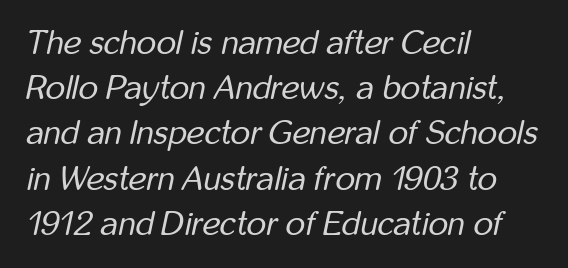
The image shows 34 px regular-weight, condensed type, italic (leaning right); set left-aligned, normal line spacing (1.33x), normal letter spacing, not underlined; low stroke contrast and a medium x-height.
